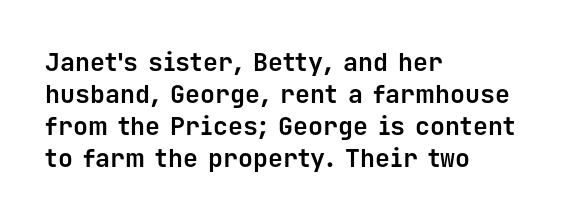
The image shows 25 px bold type, upright; set left-aligned, normal line spacing (1.28x), normal letter spacing, not underlined.
